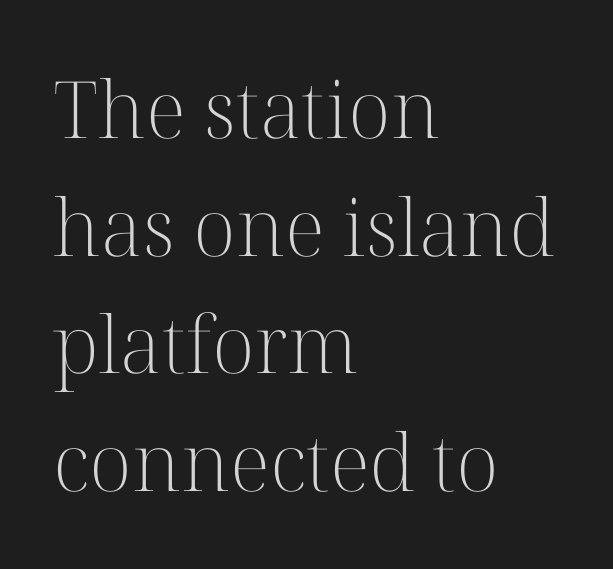
The image shows 79 px light serif type, upright; set left-aligned, normal line spacing (1.49x), normal letter spacing, not underlined; high stroke contrast and a medium x-height.
